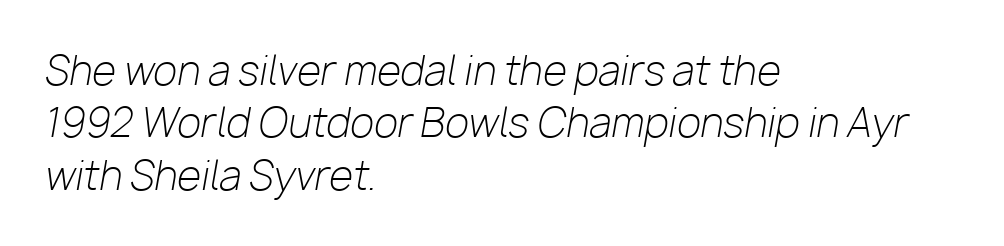
Q: Is the text bold? A: No.
Q: Is the text italic (slanted)? A: Yes, it leans right by about 10 degrees.
Q: Is the text underlined? A: No.
Q: How is the paragraph aligned? A: Left-aligned.
Q: Is the spacing between letters normal or unusually wide? A: Normal.
Q: Is the spacing between lines tight, normal or loose? A: Normal.
Q: Width (condensed, normal, or wide)? A: Normal.
Q: Stroke contrast? A: Low.
Q: x-height? A: Medium.
Q: Monospaced? A: No.
